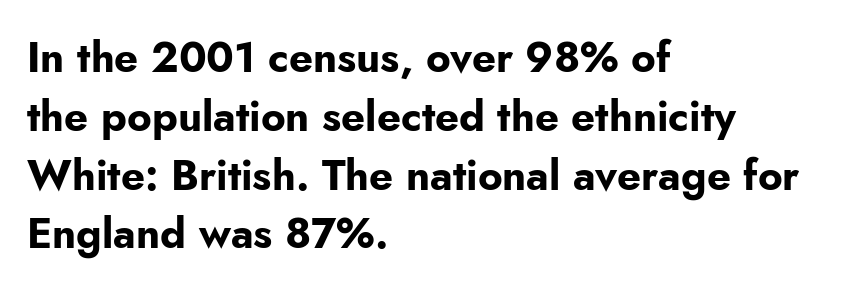
The type sits square on the baseline with zero lean. Plain, unruled lines of type. This rendering employs a face without finishing strokes, i.e., a sans-serif. Character widths vary here, with narrow letters taking less room than wide ones. How heavy is the stroke? Heavy — this is a bold. Letter spacing: default.
